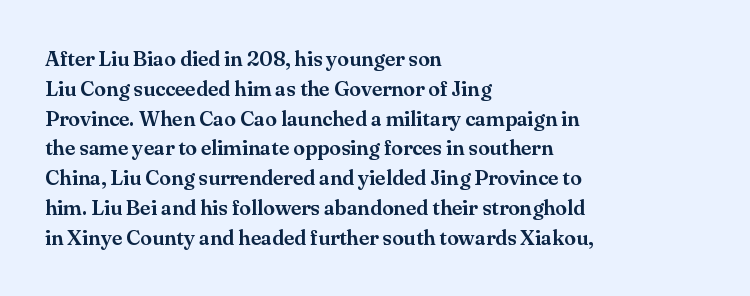
Which margin do the lines hug? The left one — the right edge is uneven. The letters stand upright; this is a roman face. Any mark beneath the type? The region is blank. The space between consecutive lines is moderate. No extra tracking has been applied to these lines.
